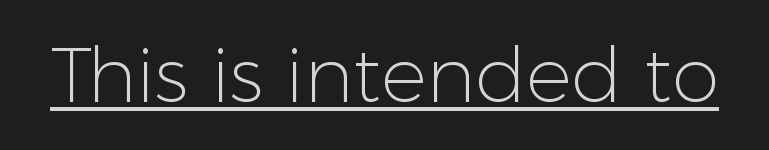
Q: Is the text bold? A: No.
Q: Is the text italic (slanted)? A: No, it is upright.
Q: Is the typeface a serif or a sans-serif typeface? A: Sans-serif.
Q: Is the text underlined? A: Yes.
Q: Is the spacing between letters normal or unusually wide? A: Normal.
Q: Width (condensed, normal, or wide)? A: Normal.
Q: Stroke contrast? A: Low.
Q: x-height? A: Medium.
Q: Monospaced? A: No.
